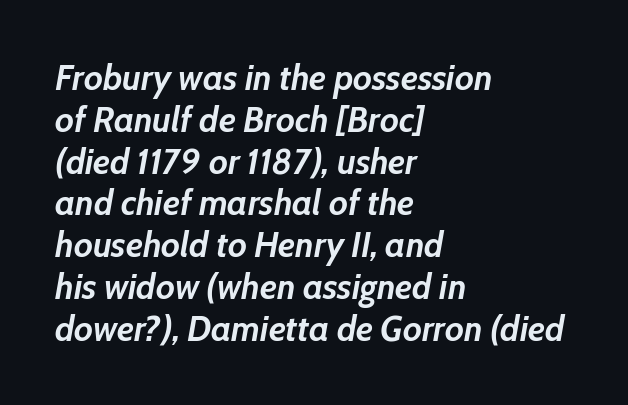
{"italic": "yes", "lean": "right", "slant_degrees": 10, "bold": "yes", "weight": "semibold", "width": "normal", "stroke_contrast": "low", "x_height": "medium", "monospaced": "no", "underline": "no", "align": "left", "line_spacing_ratio": 1.16, "letter_spacing": "normal", "letter_spacing_em": 0.0, "glyph_px": 36}
